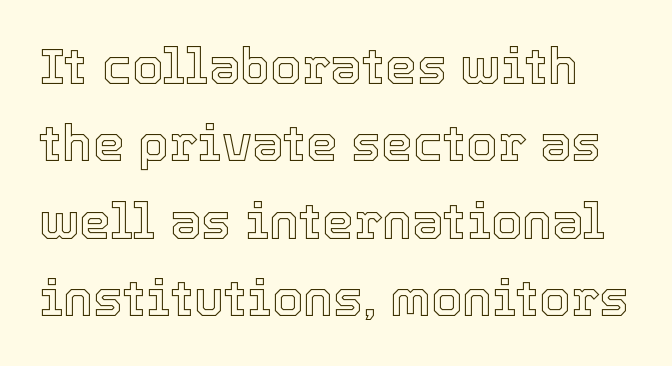
{"italic": "no", "width": "normal", "x_height": "medium", "monospaced": "no", "underline": "no", "line_spacing": "normal", "line_spacing_ratio": 1.55, "letter_spacing": "normal", "letter_spacing_em": 0.0, "glyph_px": 50}
